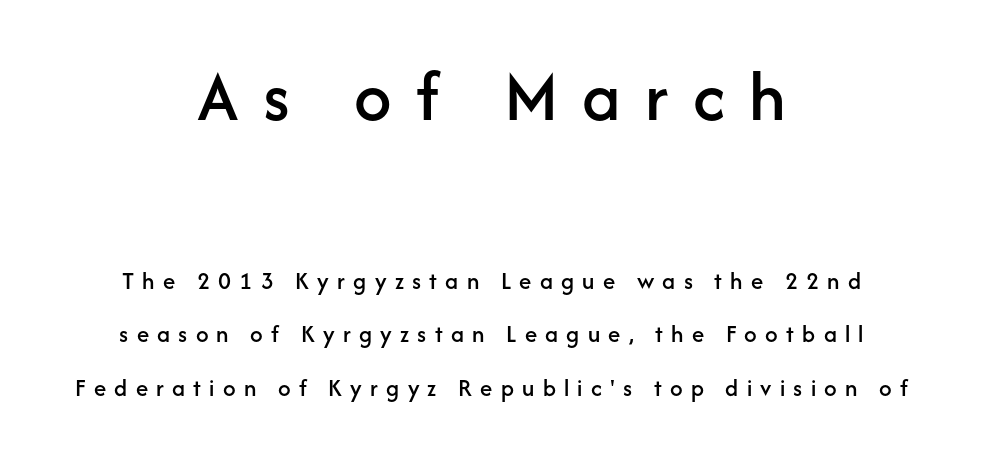
Ascenders rise straight up at ninety degrees. A typesetter would call this proportional, since set widths differ per character. Typesetter's note — upper block bumped up in size, lower block left smaller. This rendering uses center alignment, leaving both contours irregular but symmetric.
